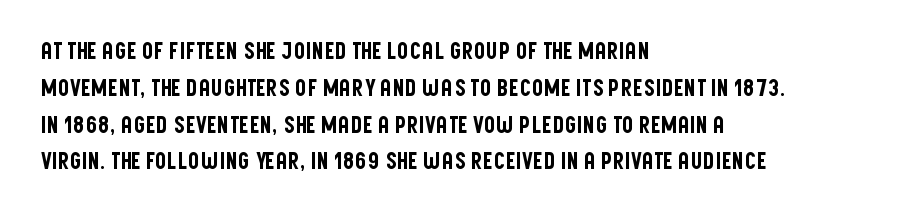
Every character sits straight up, as roman type does. Where is the straight margin? On the left. The rendering uses a moderate line-height, typical for paragraphs. Just letters on the line, the space beneath them empty. Compared with typical body copy, the letter spacing here is the same.
